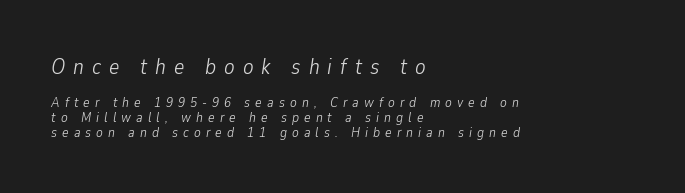
{"italic": "yes", "lean": "right", "slant_degrees": 9, "bold": "no", "underline": "no", "align": "left", "line_spacing": "tight", "line_spacing_ratio": 1.06, "letter_spacing": "wide", "letter_spacing_em": 0.36, "larger_block": "first", "size_ratio": 1.57, "glyph_px": 22}
